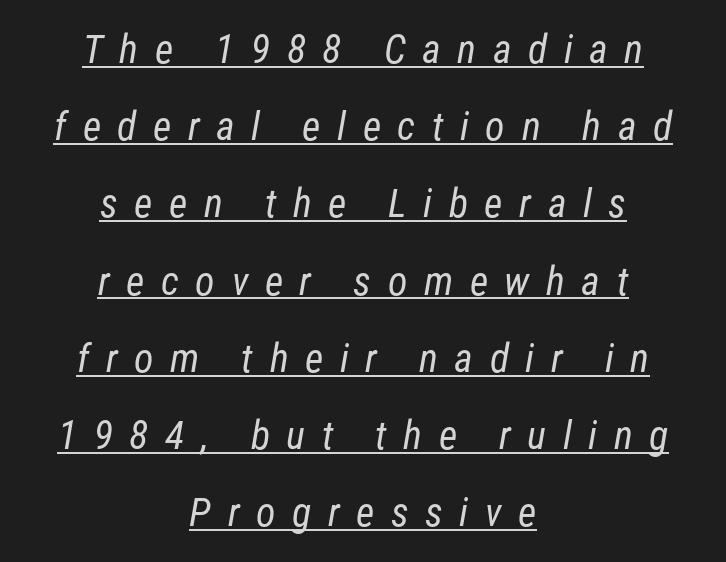
Q: Is the text bold? A: No.
Q: Is the typeface a serif or a sans-serif typeface? A: Sans-serif.
Q: Is the text underlined? A: Yes.
Q: How is the paragraph aligned? A: Centered.
Q: Is the spacing between letters normal or unusually wide? A: Unusually wide.
Q: Is the spacing between lines tight, normal or loose? A: Loose.
Q: Width (condensed, normal, or wide)? A: Condensed.
Q: Stroke contrast? A: Low.
Q: x-height? A: Medium.
Q: Monospaced? A: No.
